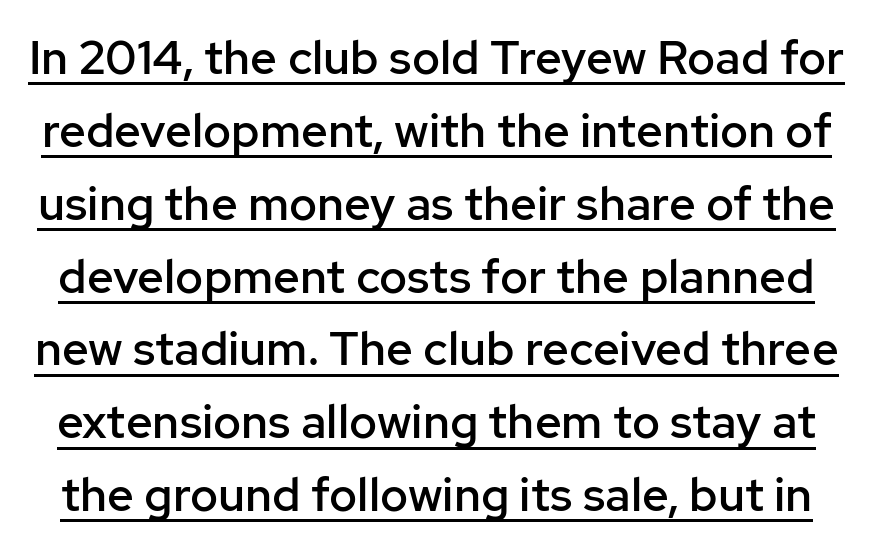
The image shows 47 px semibold sans-serif type, upright; set normal line spacing (1.55x), normal letter spacing, underlined; low stroke contrast and a medium x-height.
